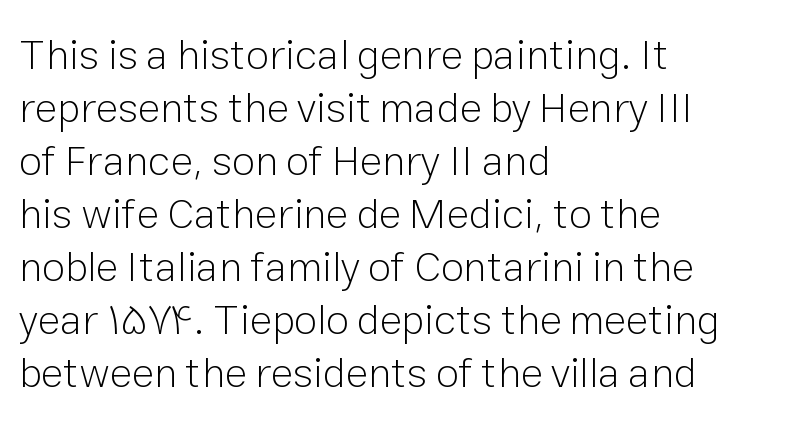
The image shows 42 px light sans-serif type, upright; set left-aligned, normal line spacing (1.26x), normal letter spacing, not underlined; low stroke contrast and a medium x-height.
